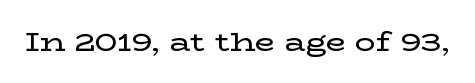
The image shows 26 px text type, upright; set normal letter spacing, not underlined.
